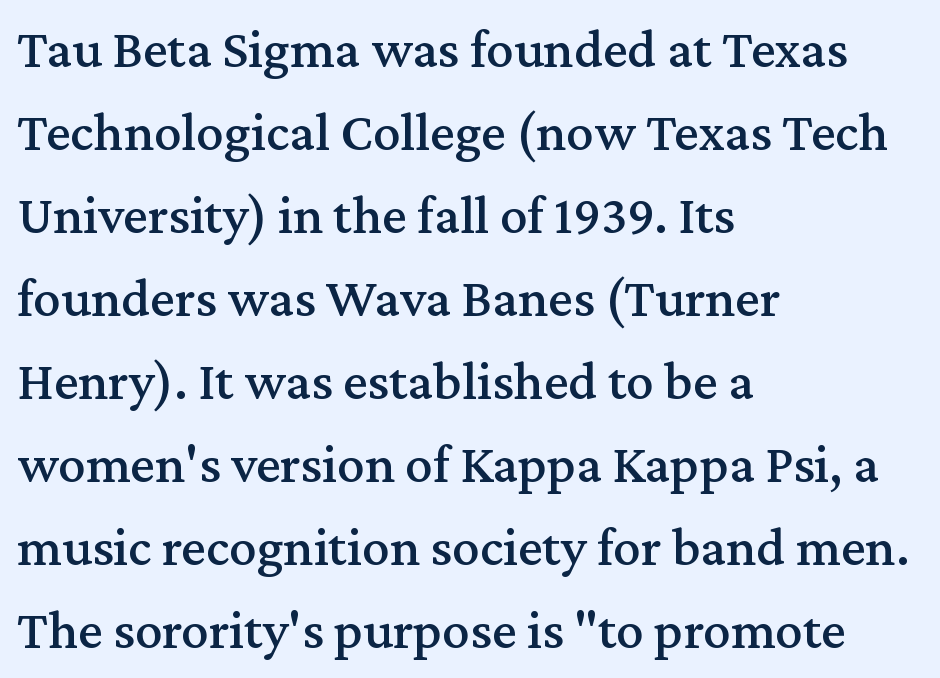
{"serif": "yes", "italic": "no", "width": "normal", "stroke_contrast": "medium", "x_height": "medium", "monospaced": "no", "underline": "no", "align": "left", "line_spacing": "normal", "line_spacing_ratio": 1.51, "letter_spacing": "normal", "letter_spacing_em": 0.0, "glyph_px": 55}
